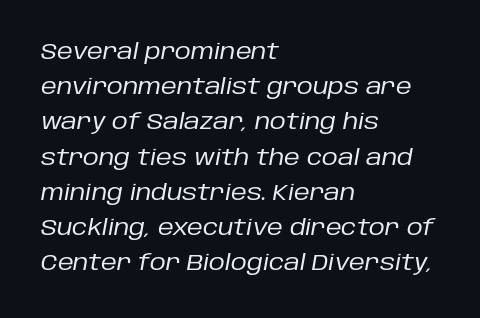
{"italic": "yes", "lean": "right", "slant_degrees": 10, "bold": "no", "underline": "no", "align": "left", "line_spacing": "normal", "line_spacing_ratio": 1.6, "letter_spacing": "normal", "letter_spacing_em": 0.0, "glyph_px": 22}
